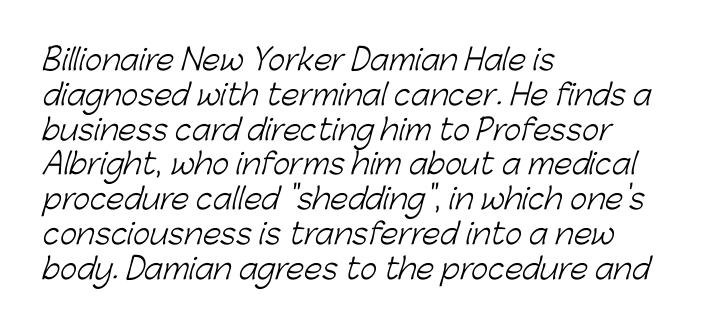
{"serif": "no", "bold": "no", "weight": "light", "width": "normal", "stroke_contrast": "low", "x_height": "medium", "monospaced": "no", "underline": "no", "align": "left", "line_spacing_ratio": 1.2, "letter_spacing": "normal", "letter_spacing_em": 0.0, "glyph_px": 29}
